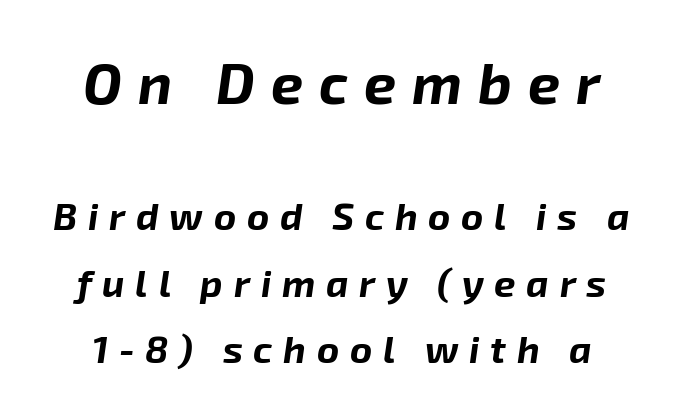
Q: Is the text bold? A: Yes.
Q: Is the text italic (slanted)? A: Yes, it leans right by about 8 degrees.
Q: Is the text underlined? A: No.
Q: Is the spacing between letters normal or unusually wide? A: Unusually wide.
Q: Which block of text is set in a larger size, the first (top) or the second (bottom)? A: The first (top) one.
Q: Width (condensed, normal, or wide)? A: Normal.
Q: Stroke contrast? A: Low.
Q: x-height? A: Medium.
Q: Monospaced? A: No.
